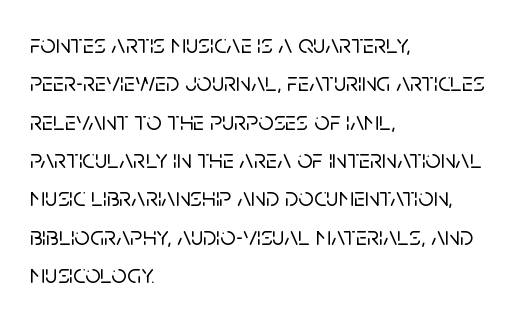
{"italic": "no", "underline": "no", "align": "left", "line_spacing": "normal", "line_spacing_ratio": 1.42, "letter_spacing": "normal", "letter_spacing_em": 0.0, "glyph_px": 27}
